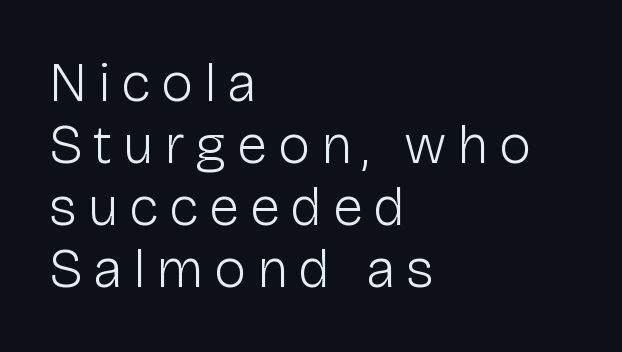
{"serif": "no", "italic": "no", "bold": "no", "weight": "light", "width": "normal", "stroke_contrast": "low", "x_height": "medium", "monospaced": "no", "underline": "no", "align": "left", "line_spacing": "tight", "line_spacing_ratio": 1.13, "glyph_px": 55}
